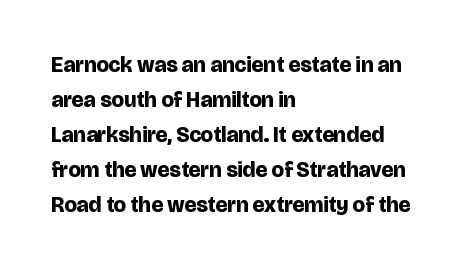
Horizontal bands of white between lines are of average thickness. The rendering keeps characters at their native spacing. Line beginnings align vertically; line endings do not. The font is running at its bold setting. No italicization has been applied; the sample stays upright.
